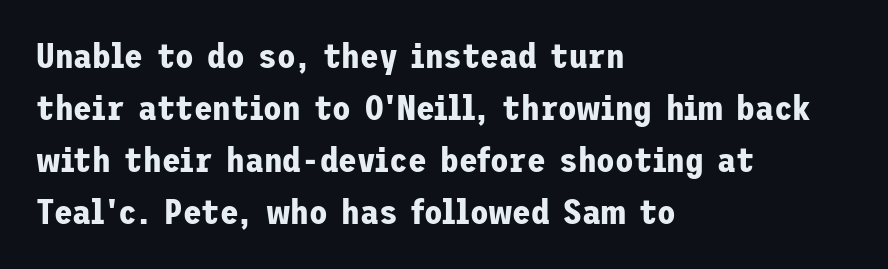
{"serif": "no", "italic": "no", "bold": "yes", "weight": "bold", "width": "normal", "stroke_contrast": "low", "x_height": "medium", "underline": "no", "align": "left", "line_spacing": "normal", "line_spacing_ratio": 1.53, "letter_spacing": "normal", "letter_spacing_em": 0.0, "glyph_px": 34}
